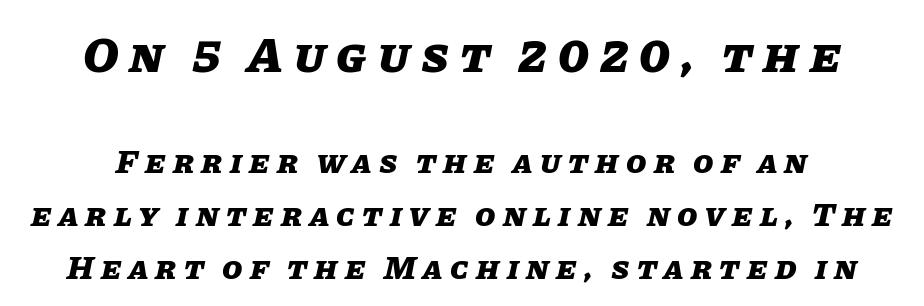
The image shows 50 px heavy type, italic (leaning right); set centered, normal line spacing (1.6x), unusually wide letter spacing (+0.22 em), not underlined; the first (top) block is 1.52x larger; low stroke contrast and a large x-height.
